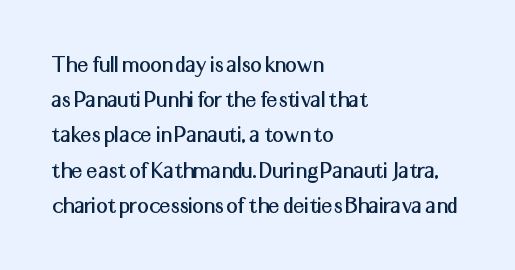
The image shows 25 px text type, upright; set left-aligned, normal line spacing (1.41x), normal letter spacing, not underlined.
